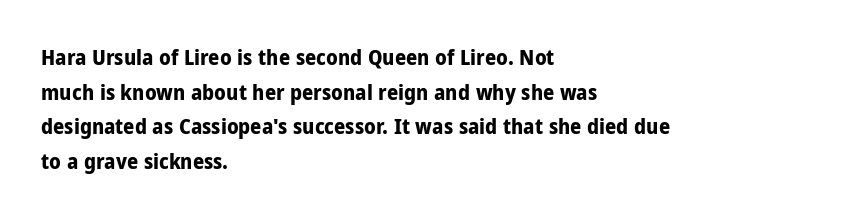
Q: Is the text bold? A: Yes.
Q: Is the text italic (slanted)? A: No, it is upright.
Q: Is the text underlined? A: No.
Q: How is the paragraph aligned? A: Left-aligned.
Q: Is the spacing between letters normal or unusually wide? A: Normal.
Q: Is the spacing between lines tight, normal or loose? A: Normal.
